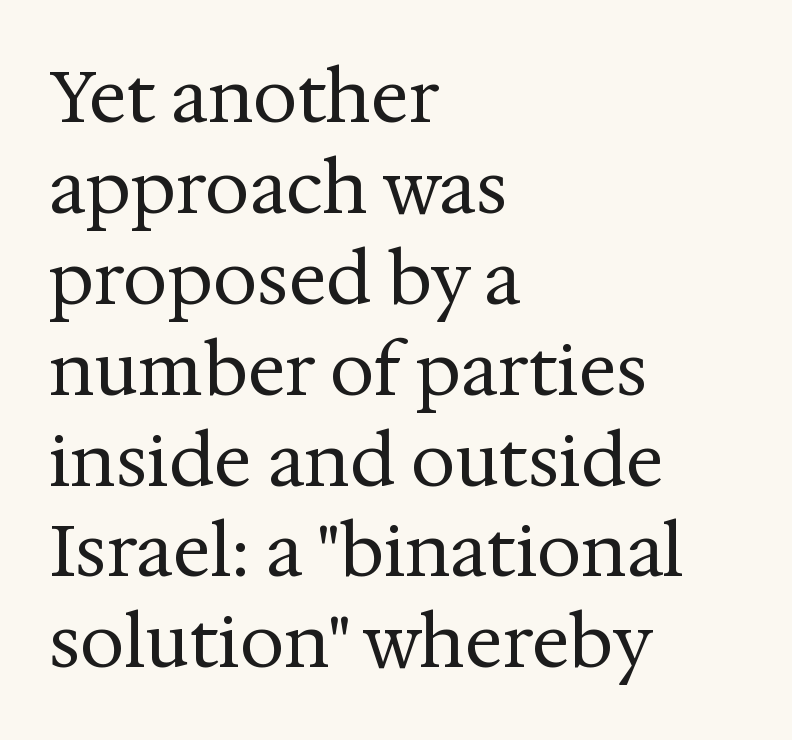
Q: Is the text bold? A: No.
Q: Is the text italic (slanted)? A: No, it is upright.
Q: Is the typeface a serif or a sans-serif typeface? A: Serif.
Q: Is the text underlined? A: No.
Q: How is the paragraph aligned? A: Left-aligned.
Q: Is the spacing between letters normal or unusually wide? A: Normal.
Q: Is the spacing between lines tight, normal or loose? A: Normal.
Q: Width (condensed, normal, or wide)? A: Normal.
Q: Stroke contrast? A: Medium.
Q: x-height? A: Medium.
Q: Monospaced? A: No.
